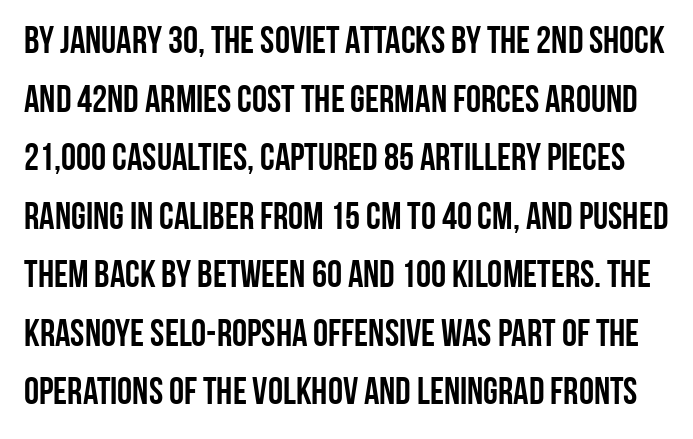
{"serif": "no", "italic": "no", "width": "condensed", "stroke_contrast": "low", "x_height": "large", "monospaced": "no", "underline": "no", "line_spacing": "normal", "line_spacing_ratio": 1.54, "letter_spacing": "normal", "letter_spacing_em": 0.0, "glyph_px": 38}
